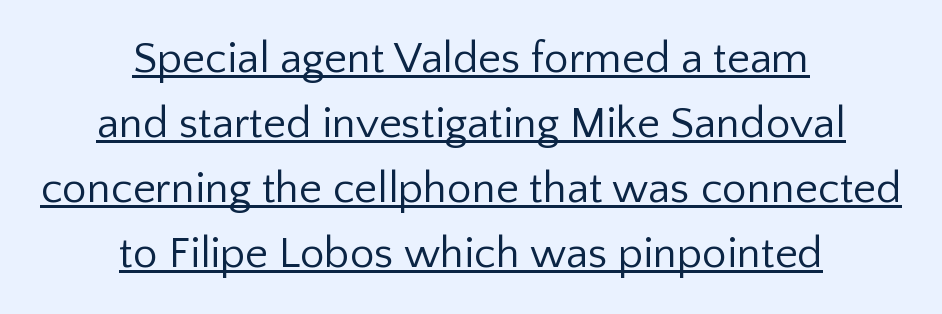
Q: Is the text bold? A: No.
Q: Is the text italic (slanted)? A: No, it is upright.
Q: Is the typeface a serif or a sans-serif typeface? A: Sans-serif.
Q: Is the text underlined? A: Yes.
Q: How is the paragraph aligned? A: Centered.
Q: Is the spacing between letters normal or unusually wide? A: Normal.
Q: Is the spacing between lines tight, normal or loose? A: Normal.
Q: Width (condensed, normal, or wide)? A: Normal.
Q: Stroke contrast? A: Low.
Q: x-height? A: Medium.
Q: Monospaced? A: No.
